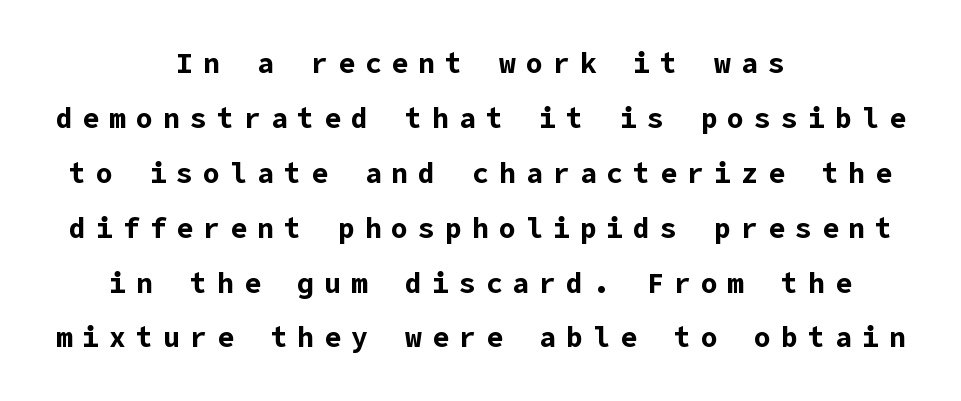
The image shows 28 px bold sans-serif type, upright; set centered, loose line spacing (1.96x), unusually wide letter spacing (+0.36 em), not underlined; low stroke contrast and a medium x-height.
